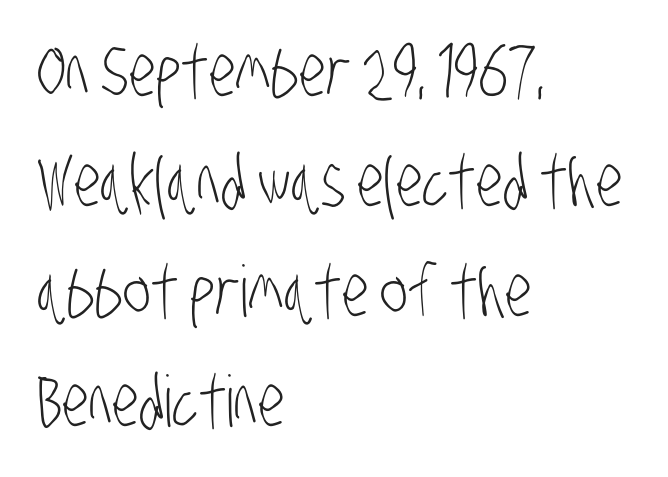
{"serif": "no", "bold": "no", "weight": "light", "width": "condensed", "stroke_contrast": "low", "x_height": "large", "monospaced": "no", "underline": "no", "align": "left", "line_spacing": "normal", "line_spacing_ratio": 1.55, "letter_spacing": "normal", "letter_spacing_em": 0.0, "glyph_px": 71}
